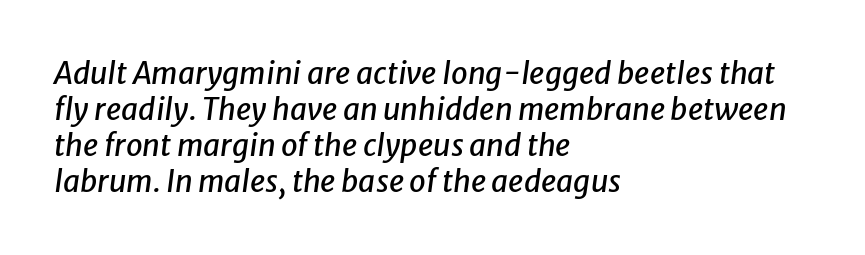
Q: Is the text italic (slanted)? A: Yes, it leans right by about 8 degrees.
Q: Is the text underlined? A: No.
Q: How is the paragraph aligned? A: Left-aligned.
Q: Is the spacing between letters normal or unusually wide? A: Normal.
Q: Width (condensed, normal, or wide)? A: Normal.
Q: Stroke contrast? A: Low.
Q: x-height? A: Medium.
Q: Monospaced? A: No.
